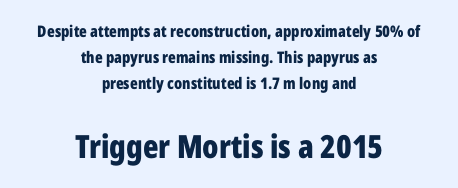
A normal amount of white space separates one row of letters from the next. The strokes are fattened all the way to bold. Vertical strokes here are truly vertical. What kind of face is this? One without serifs — a sans.
